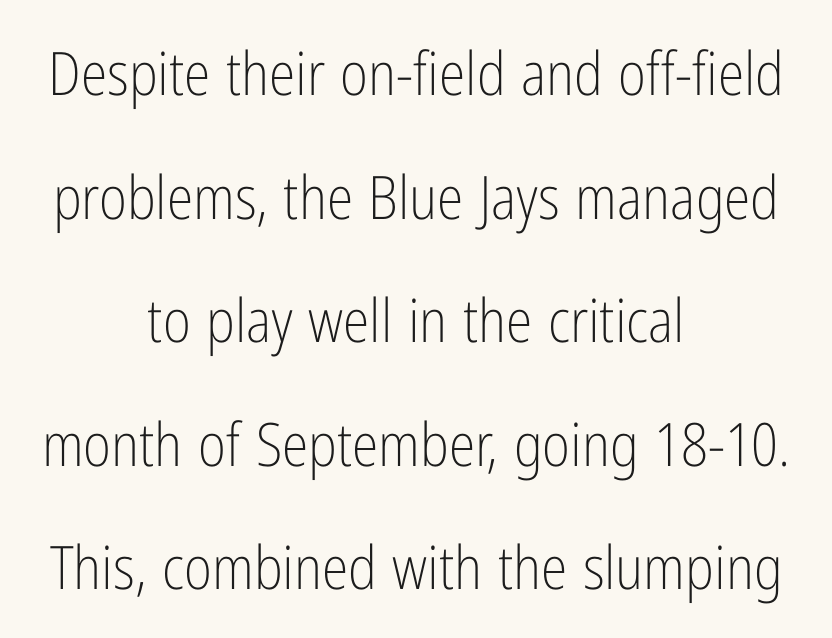
{"serif": "no", "italic": "no", "bold": "no", "weight": "light", "width": "condensed", "stroke_contrast": "low", "x_height": "medium", "monospaced": "no", "underline": "no", "align": "center", "line_spacing": "loose", "line_spacing_ratio": 2.06, "letter_spacing": "normal", "letter_spacing_em": 0.0, "glyph_px": 60}
